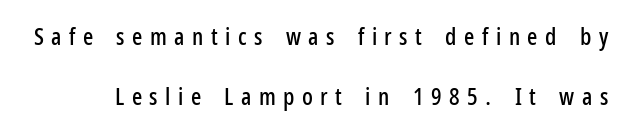
Honestly, the letter spacing is so wide it's the main thing you notice. Letters rest on an invisible, unmarked baseline. The passage shown stacks its lines with a broad gap. Unlike italic type, these characters show no tilt at all.
